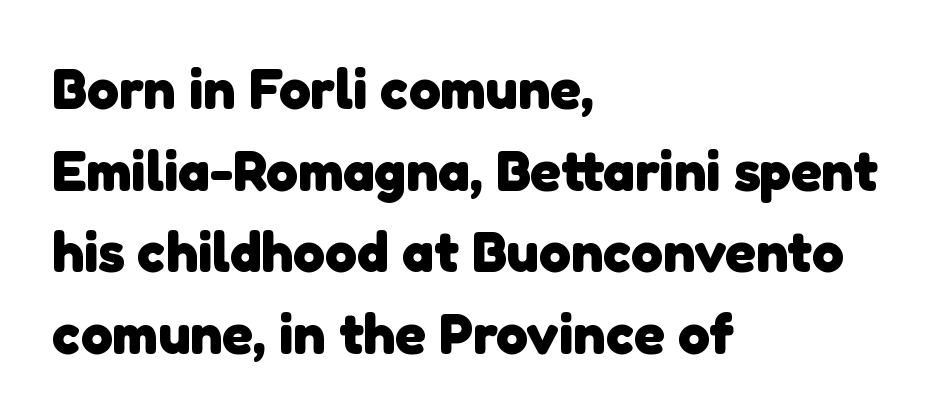
The image shows 57 px heavy sans-serif type; set left-aligned, normal line spacing (1.43x), normal letter spacing, not underlined; low stroke contrast and a medium x-height.
